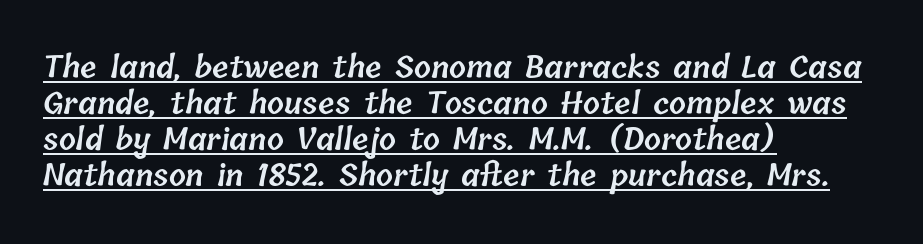
The image shows 30 px semibold type; set left-aligned, line spacing 1.2x, normal letter spacing, underlined; low stroke contrast and a medium x-height.
